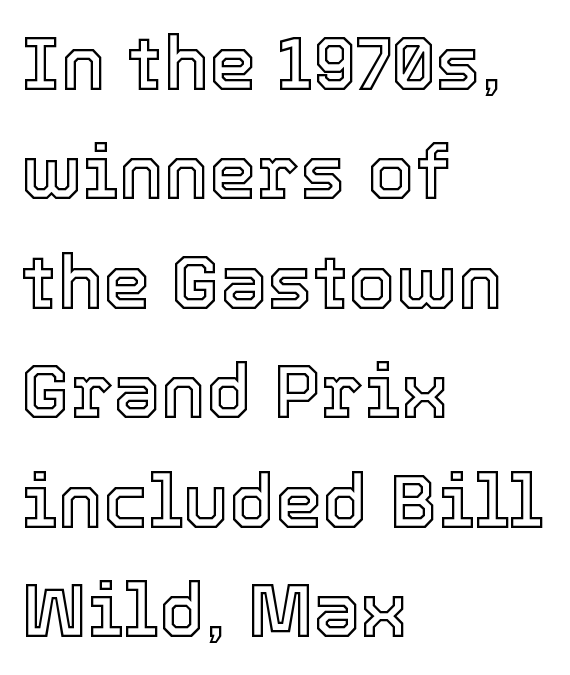
{"italic": "no", "width": "normal", "x_height": "medium", "monospaced": "no", "underline": "no", "align": "left", "line_spacing": "normal", "line_spacing_ratio": 1.44, "letter_spacing": "normal", "letter_spacing_em": 0.0, "glyph_px": 76}
